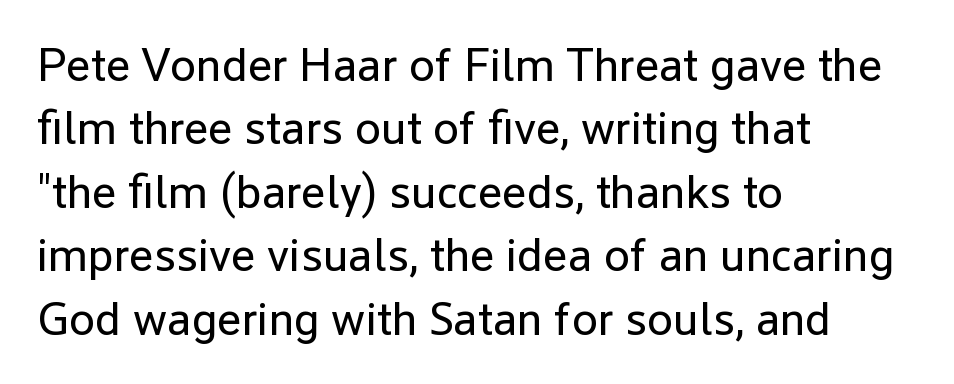
The image shows 47 px regular-weight sans-serif type, upright; set left-aligned, normal line spacing (1.35x), normal letter spacing, not underlined; low stroke contrast and a medium x-height.
